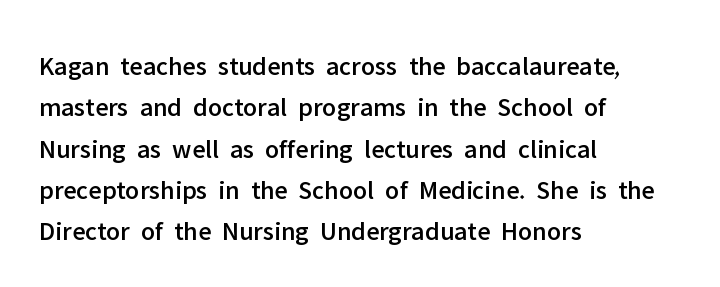
Successive baselines arrive at the customary interval. Short and long lines alike share a common starting point at left. Italic: no, the glyphs are upright roman. Short note: letters normally spaced. Quick note: underline off.
